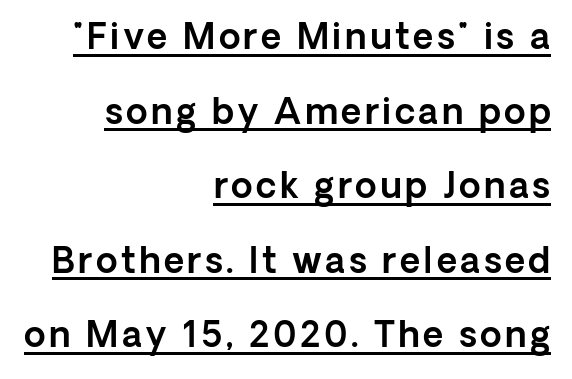
The image shows 35 px sans-serif type, upright; set right-aligned, loose line spacing (2.13x), underlined; a medium x-height.
